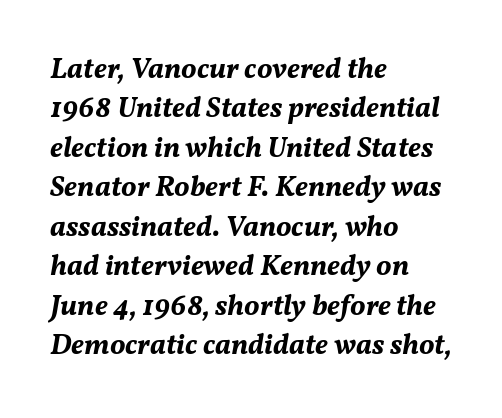
The image shows 29 px bold type, italic (leaning right); set left-aligned, normal line spacing (1.36x), normal letter spacing, not underlined; medium stroke contrast and a medium x-height.
